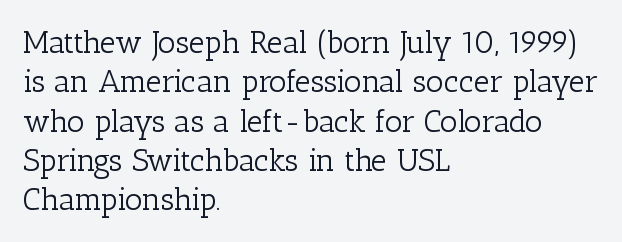
{"serif": "yes", "italic": "no", "bold": "no", "weight": "light", "width": "normal", "stroke_contrast": "low", "x_height": "medium", "monospaced": "no", "underline": "no", "align": "left", "line_spacing": "normal", "line_spacing_ratio": 1.27, "letter_spacing": "normal", "letter_spacing_em": 0.0, "glyph_px": 31}
